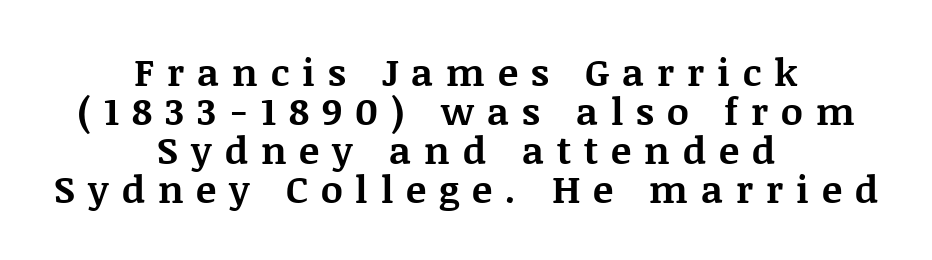
Q: Is the text bold? A: Yes.
Q: Is the text italic (slanted)? A: No, it is upright.
Q: Is the typeface a serif or a sans-serif typeface? A: Serif.
Q: Is the text underlined? A: No.
Q: How is the paragraph aligned? A: Centered.
Q: Is the spacing between letters normal or unusually wide? A: Unusually wide.
Q: Is the spacing between lines tight, normal or loose? A: Tight.
Q: Width (condensed, normal, or wide)? A: Normal.
Q: Stroke contrast? A: Medium.
Q: x-height? A: Large.
Q: Monospaced? A: No.
